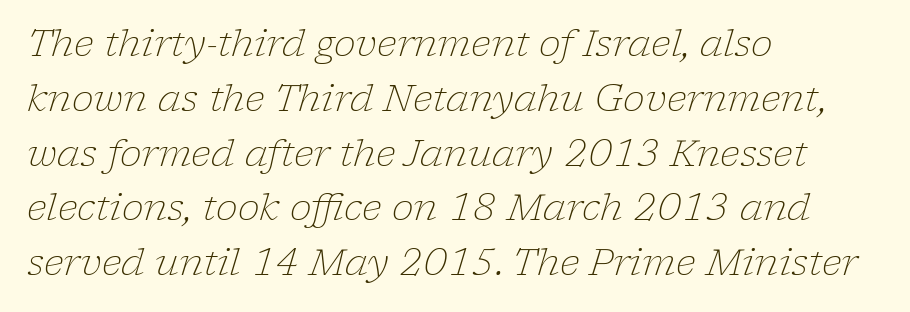
The image shows 37 px light serif type, italic (leaning right); set left-aligned, normal line spacing (1.48x), normal letter spacing, not underlined; low stroke contrast and a medium x-height.
